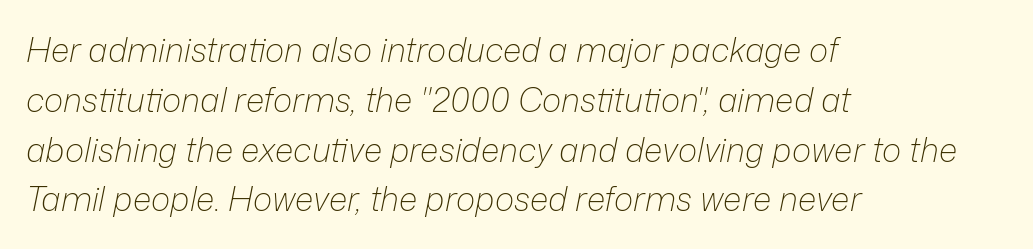
The image shows 33 px light type, italic (leaning right); set left-aligned, normal line spacing (1.51x), normal letter spacing, not underlined; low stroke contrast and a medium x-height.
